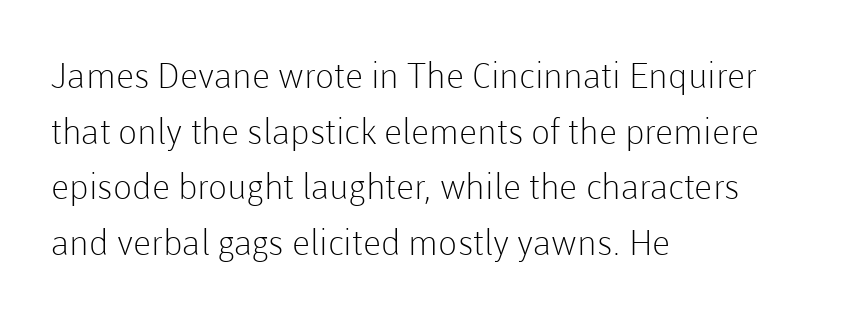
{"serif": "no", "italic": "no", "bold": "no", "weight": "light", "width": "normal", "stroke_contrast": "low", "x_height": "medium", "monospaced": "no", "underline": "no", "align": "left", "line_spacing": "normal", "line_spacing_ratio": 1.59, "letter_spacing": "normal", "letter_spacing_em": 0.0, "glyph_px": 35}
